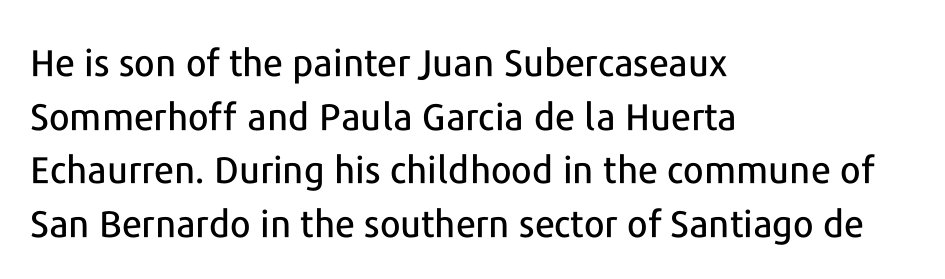
Honestly, the row spacing looks completely unremarkable. These lines are rendered in a variable-pitch font. Nope, not italic — everything's standing straight. Caption: standard tracking, unaltered. Compared with a centered layout, this one pins lines to the left instead. The glyphs in this specimen are sans serif.
